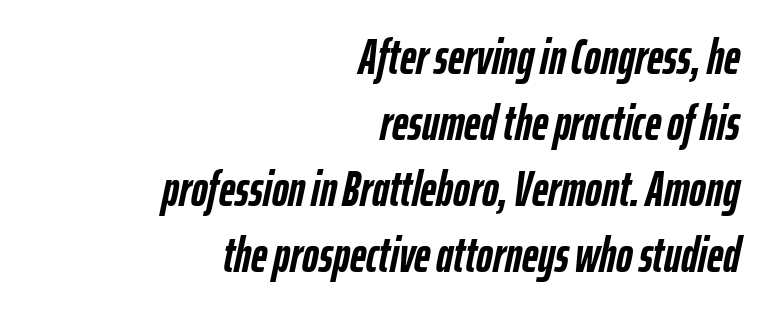
{"italic": "yes", "lean": "right", "slant_degrees": 12, "bold": "yes", "weight": "semibold", "width": "condensed", "stroke_contrast": "low", "x_height": "medium", "monospaced": "no", "underline": "no", "align": "right", "line_spacing": "normal", "line_spacing_ratio": 1.32, "letter_spacing": "normal", "letter_spacing_em": 0.0, "glyph_px": 50}
